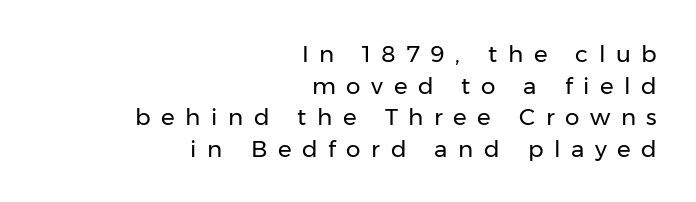
Reading down the block, your eye finds every line finishing at a fixed right position. In terms of posture, this sample is upright. Vertical stems look standard width or narrower in stroke. Students, observe: this is what conventionally led text looks like.
